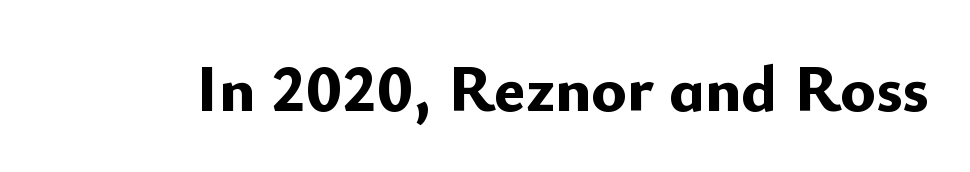
{"serif": "no", "italic": "no", "bold": "yes", "weight": "bold", "width": "normal", "stroke_contrast": "low", "x_height": "small", "monospaced": "no", "underline": "no", "letter_spacing": "normal", "letter_spacing_em": 0.0, "glyph_px": 66}
